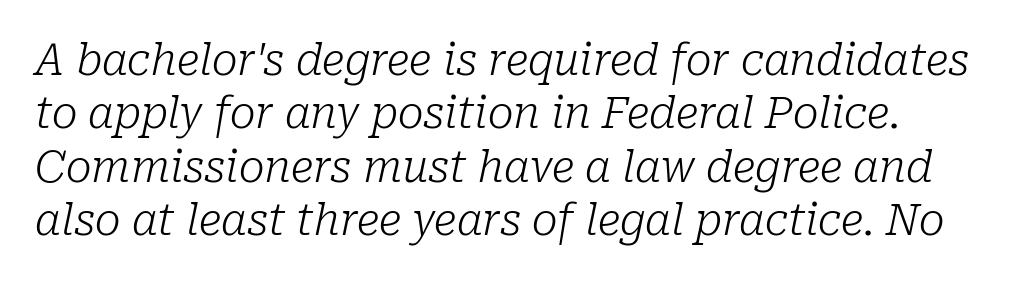
Q: Is the text bold? A: No.
Q: Is the text italic (slanted)? A: Yes, it leans right by about 10 degrees.
Q: Is the typeface a serif or a sans-serif typeface? A: Serif.
Q: Is the text underlined? A: No.
Q: Is the spacing between letters normal or unusually wide? A: Normal.
Q: Width (condensed, normal, or wide)? A: Normal.
Q: Stroke contrast? A: Low.
Q: x-height? A: Medium.
Q: Monospaced? A: No.
